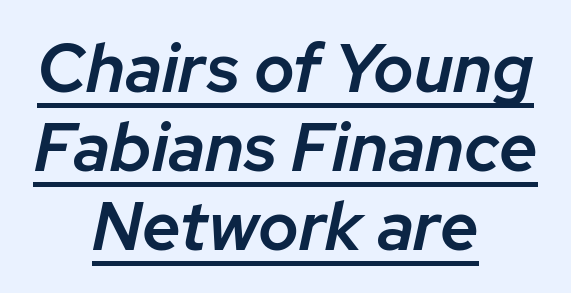
{"italic": "yes", "lean": "right", "slant_degrees": 12, "bold": "semi", "weight": "semibold", "width": "normal", "stroke_contrast": "low", "x_height": "medium", "monospaced": "no", "underline": "yes", "align": "center", "line_spacing_ratio": 1.16, "letter_spacing": "normal", "letter_spacing_em": 0.0, "glyph_px": 68}
